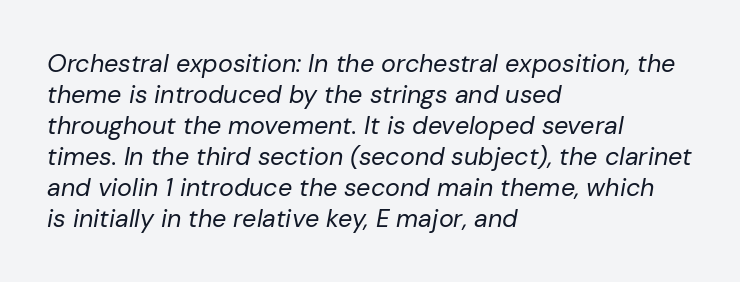
Q: Is the text bold? A: No.
Q: Is the text italic (slanted)? A: Yes, it leans right by about 10 degrees.
Q: Is the text underlined? A: No.
Q: How is the paragraph aligned? A: Left-aligned.
Q: Is the spacing between letters normal or unusually wide? A: Normal.
